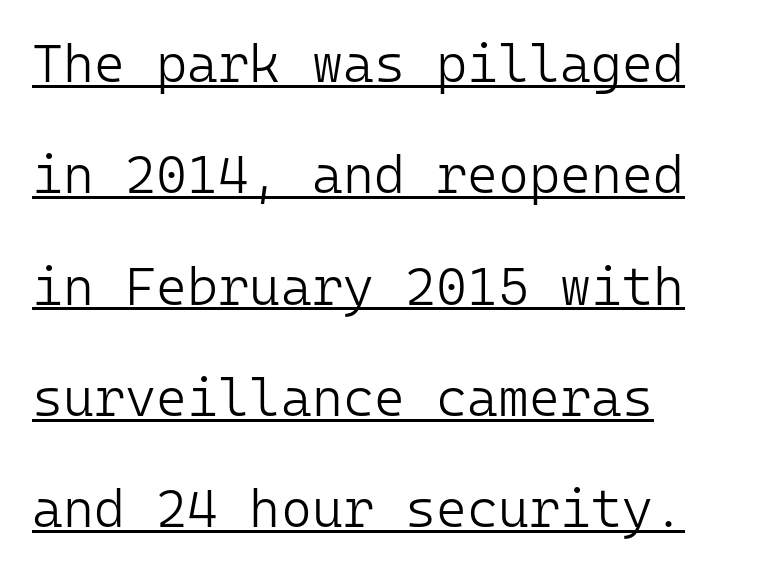
Standard letterfit; no display-style spreading of the glyphs. To sum up the face: it is a sans, with no serifs. These characters rest on top of a visible drawn line. Layout note: lines flush left. This sample has the even, mechanical cadence of fixed-width lettering. Loosely led — the rows are spread out.
